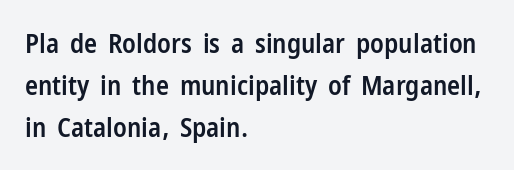
{"italic": "no", "bold": "semi", "underline": "no", "align": "left", "line_spacing": "normal", "line_spacing_ratio": 1.55, "letter_spacing": "normal", "letter_spacing_em": 0.0, "glyph_px": 27}
